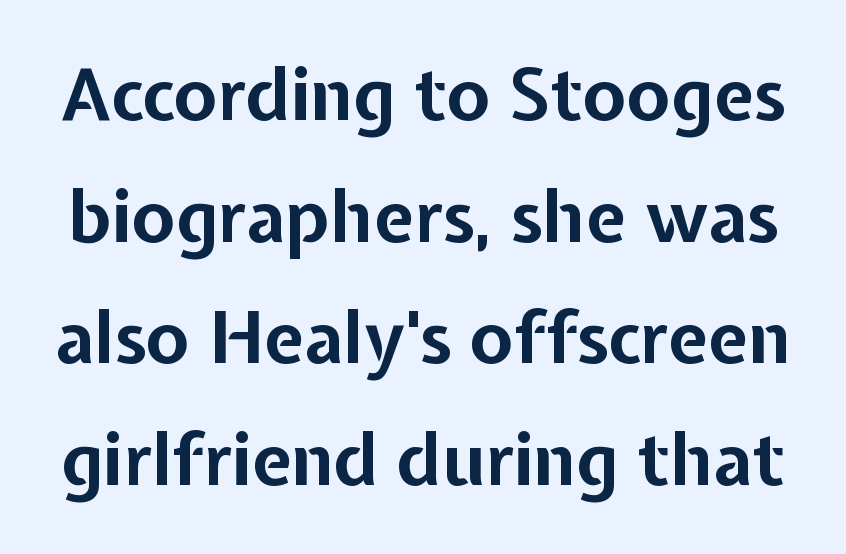
{"serif": "no", "italic": "no", "bold": "yes", "weight": "bold", "width": "normal", "stroke_contrast": "low", "x_height": "medium", "monospaced": "no", "underline": "no", "line_spacing": "normal", "line_spacing_ratio": 1.69, "letter_spacing": "normal", "letter_spacing_em": 0.0, "glyph_px": 72}
